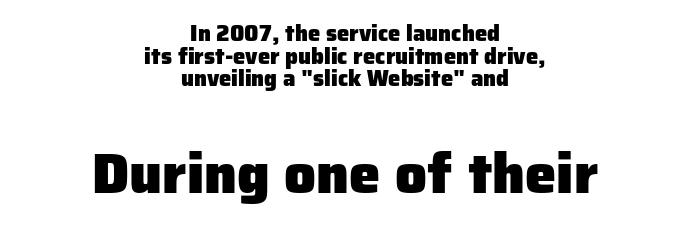
{"serif": "no", "italic": "no", "bold": "yes", "weight": "heavy", "width": "normal", "stroke_contrast": "low", "x_height": "medium", "monospaced": "no", "underline": "no", "align": "center", "line_spacing": "tight", "line_spacing_ratio": 1.03, "letter_spacing": "normal", "letter_spacing_em": 0.0, "larger_block": "second", "size_ratio": 2.55, "glyph_px": 56}
